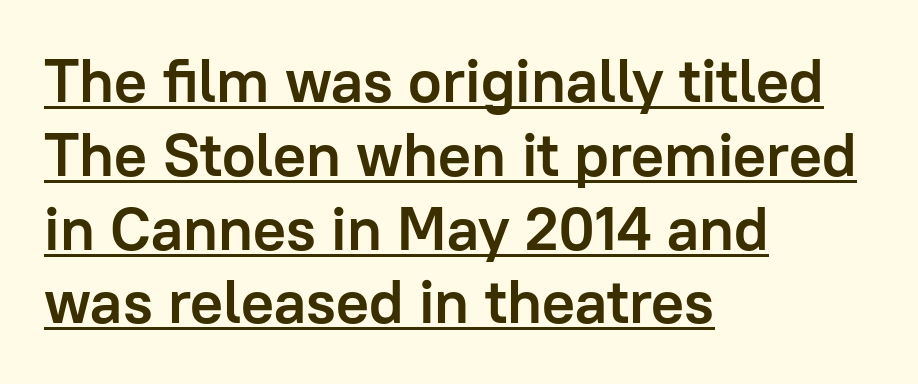
Emphasis by weight is at full strength: bold. You can tell from the bare stems that sans-serif type was used. The letterforms sit shoulder to shoulder at normal distance. You can see a thin bar hugging the bottom of the glyphs. It's the straight-up-and-down kind of type.
